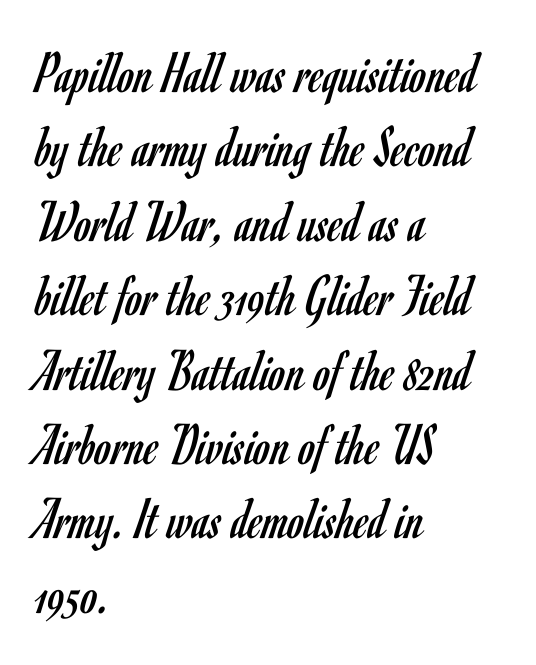
{"serif": "no", "bold": "no", "weight": "regular", "width": "condensed", "stroke_contrast": "low", "x_height": "small", "monospaced": "no", "underline": "no", "align": "left", "line_spacing_ratio": 1.24, "letter_spacing": "normal", "letter_spacing_em": 0.0, "glyph_px": 60}
